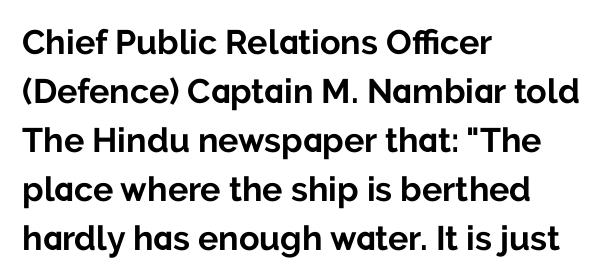
{"serif": "no", "italic": "no", "bold": "yes", "weight": "bold", "width": "normal", "stroke_contrast": "low", "x_height": "medium", "monospaced": "no", "underline": "no", "align": "left", "line_spacing": "normal", "line_spacing_ratio": 1.44, "letter_spacing": "normal", "letter_spacing_em": 0.0, "glyph_px": 34}
